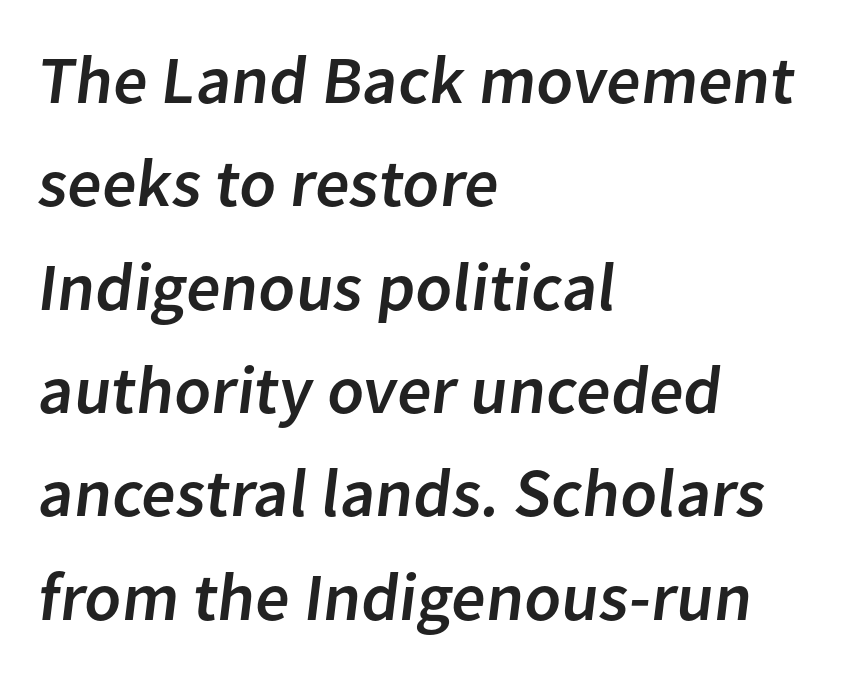
Q: Is the typeface a serif or a sans-serif typeface? A: Sans-serif.
Q: Is the text underlined? A: No.
Q: How is the paragraph aligned? A: Left-aligned.
Q: Is the spacing between letters normal or unusually wide? A: Normal.
Q: Is the spacing between lines tight, normal or loose? A: Normal.
Q: Width (condensed, normal, or wide)? A: Normal.
Q: Stroke contrast? A: Low.
Q: x-height? A: Medium.
Q: Monospaced? A: No.
